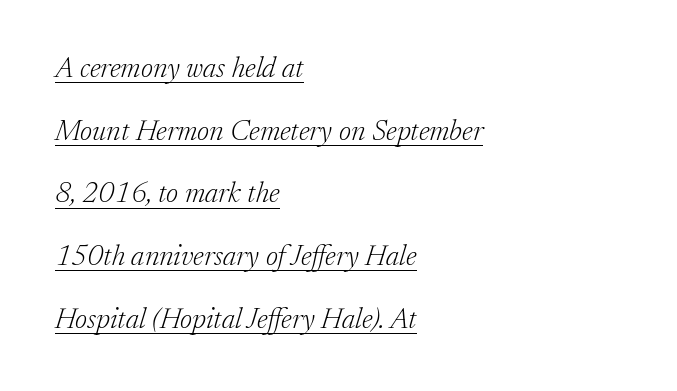
{"serif": "yes", "italic": "yes", "lean": "right", "slant_degrees": 17, "bold": "no", "weight": "light", "width": "normal", "stroke_contrast": "low", "x_height": "medium", "monospaced": "no", "underline": "yes", "align": "left", "line_spacing": "loose", "line_spacing_ratio": 2.16, "letter_spacing": "normal", "letter_spacing_em": 0.0, "glyph_px": 29}
